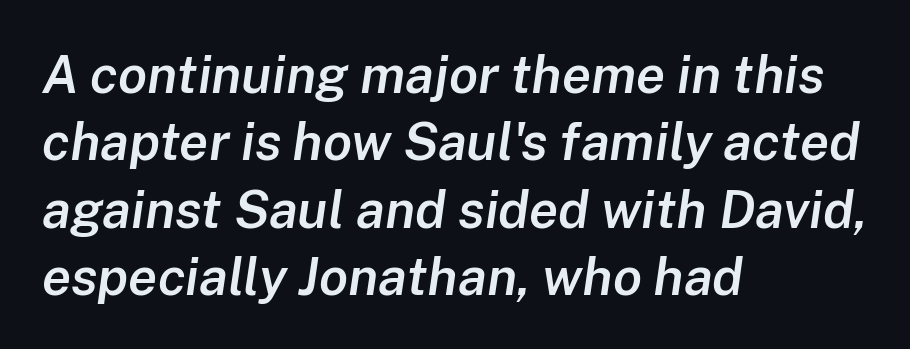
The image shows 53 px semibold type, italic (leaning right); set left-aligned, normal line spacing (1.27x), normal letter spacing, not underlined; low stroke contrast and a medium x-height.
